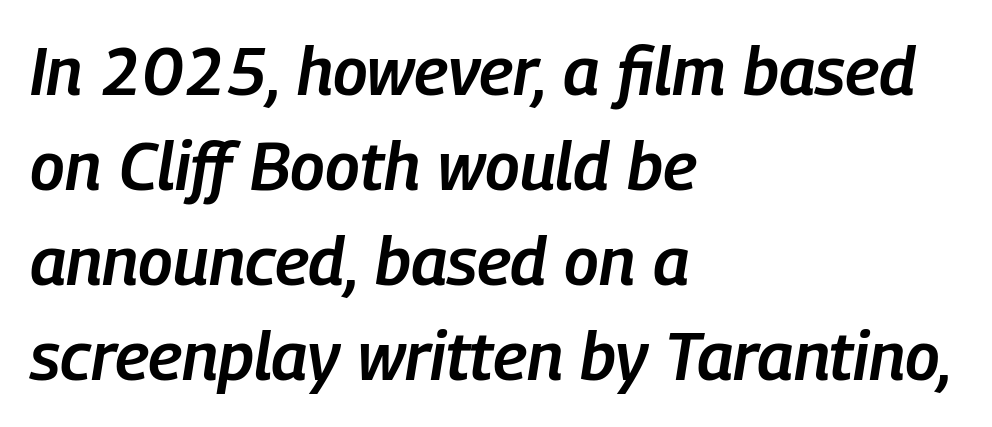
The image shows 67 px semibold, condensed type, italic (leaning right); set left-aligned, normal line spacing (1.42x), normal letter spacing, not underlined; low stroke contrast and a medium x-height.
